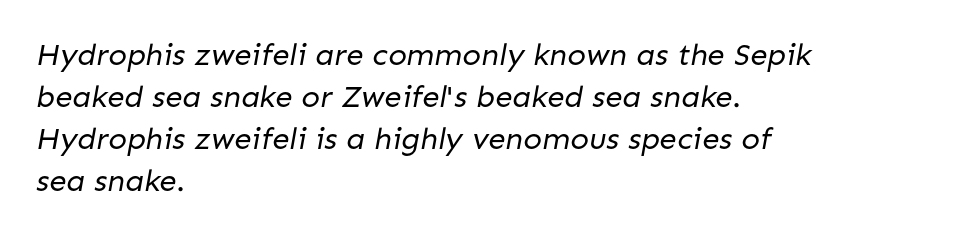
This is not heavy type; no bold has been used. Nobody touched the tracking dial on this one. A bare baseline throughout the passage. The paragraph shown leans on its left margin. No feet cap the strokes, marking this as sans-serif type.
